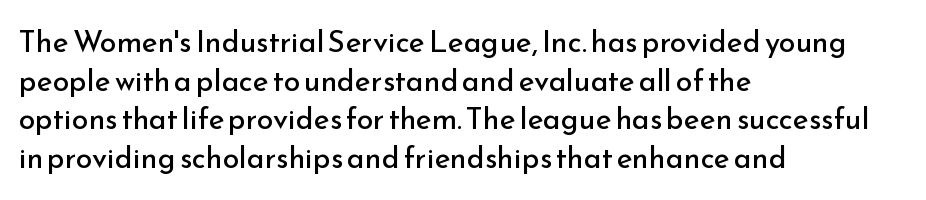
The image shows 30 px regular-weight sans-serif type, upright; set left-aligned, normal line spacing (1.29x), normal letter spacing, not underlined; low stroke contrast and a small x-height.
